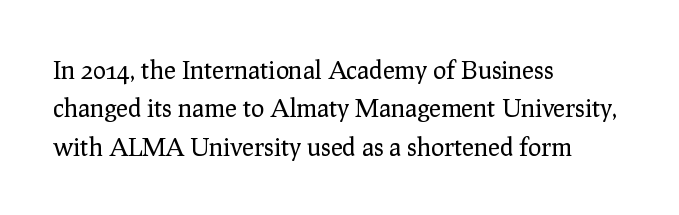
Q: Is the text bold? A: No.
Q: Is the text italic (slanted)? A: No, it is upright.
Q: Is the text underlined? A: No.
Q: How is the paragraph aligned? A: Left-aligned.
Q: Is the spacing between letters normal or unusually wide? A: Normal.
Q: Is the spacing between lines tight, normal or loose? A: Normal.
